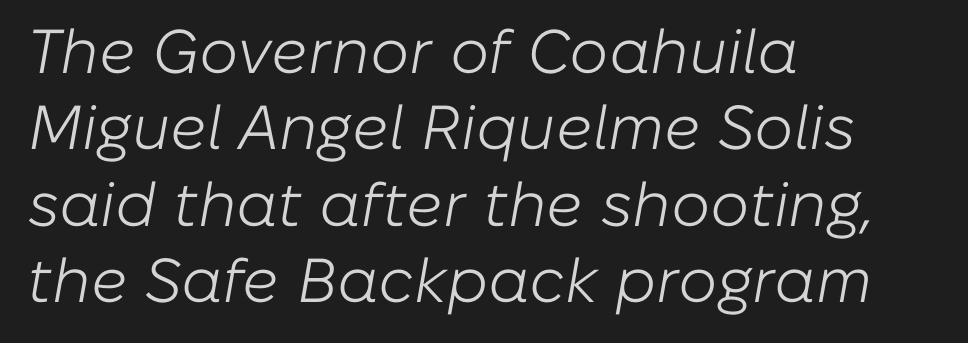
The cut favours lightness, reaching ordinary text weight at its darkest. In terms of posture, this sample is oblique. Spacing verdict: proportional, widths tailored to each character. The space beneath each line is pristine and unruled. How are the letters spaced? Ordinarily, with no added tracking. Is the block centered? No — it sits flush against the left margin.
